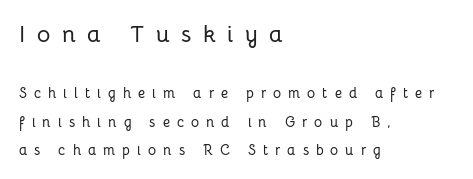
Left-aligned paragraph, ragged on the right. This rendering widens character spacing well past its baseline value. The face used here appears at its bigger size in the upper chunk. Unlike italic type, these characters show no tilt at all.
